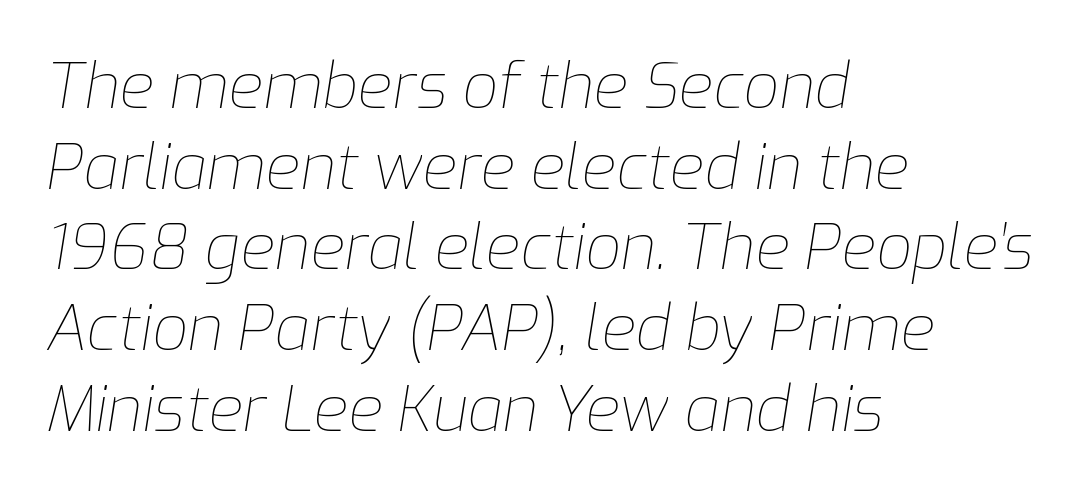
Teacher's note: observe the even left margin — that is flush-left alignment. Just letters on the line, the space beneath them empty. The face used here is proportionally spaced, like ordinary book or web type. Bold? No — there's no thickening of the strokes. Designer's note — italics engaged.
